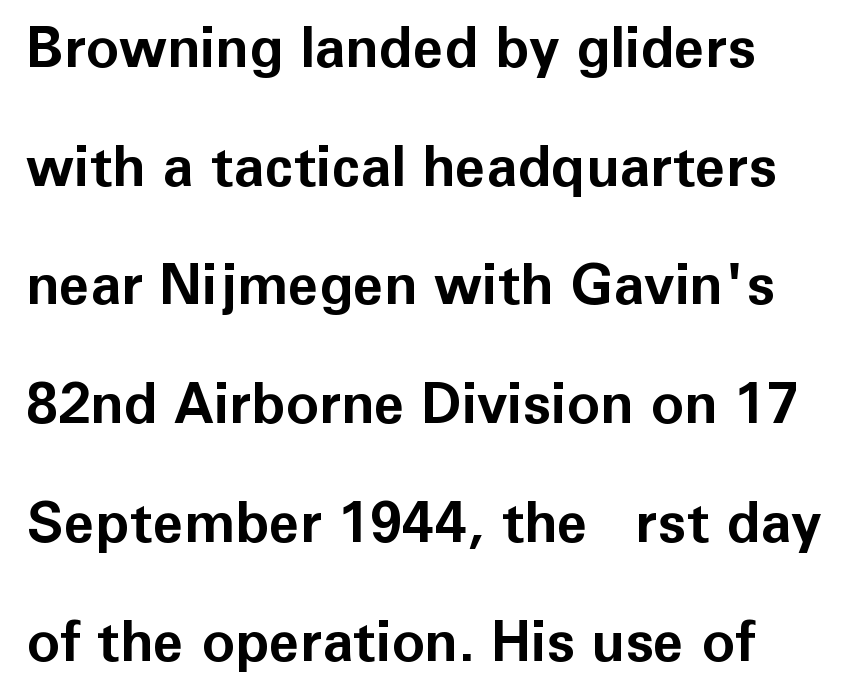
{"serif": "no", "italic": "no", "bold": "yes", "weight": "bold", "width": "normal", "stroke_contrast": "low", "x_height": "medium", "monospaced": "no", "underline": "no", "line_spacing": "loose", "line_spacing_ratio": 2.12, "letter_spacing": "normal", "letter_spacing_em": 0.0, "glyph_px": 56}
